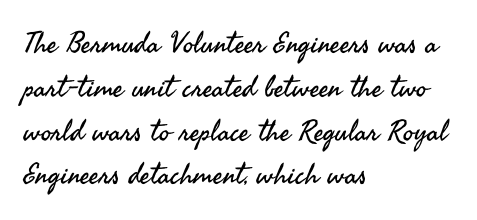
The image shows 29 px regular-weight sans-serif type; set left-aligned, normal line spacing (1.51x), normal letter spacing, not underlined; medium stroke contrast and a small x-height.
